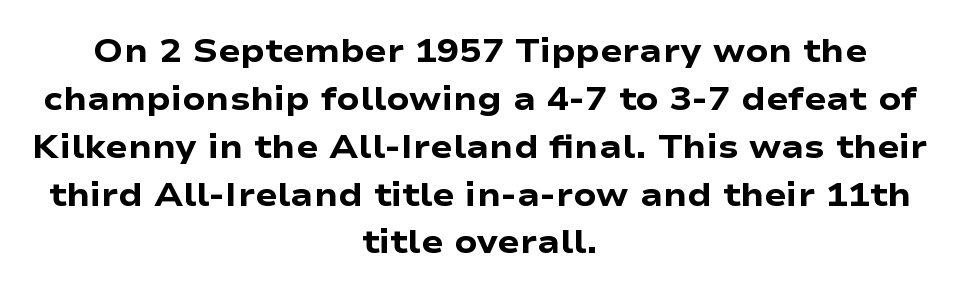
{"serif": "no", "italic": "no", "bold": "yes", "weight": "heavy", "width": "wide", "stroke_contrast": "low", "x_height": "medium", "monospaced": "no", "underline": "no", "align": "center", "line_spacing": "normal", "line_spacing_ratio": 1.45, "letter_spacing": "normal", "letter_spacing_em": 0.0, "glyph_px": 33}
